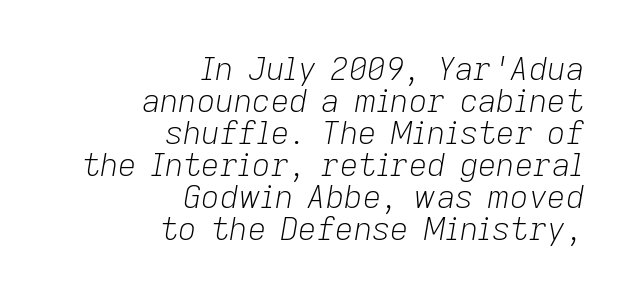
Q: Is the text bold? A: No.
Q: Is the text italic (slanted)? A: Yes, it leans right by about 9 degrees.
Q: Is the text underlined? A: No.
Q: How is the paragraph aligned? A: Right-aligned.
Q: Is the spacing between letters normal or unusually wide? A: Normal.
Q: Is the spacing between lines tight, normal or loose? A: Tight.
Q: Width (condensed, normal, or wide)? A: Normal.
Q: Stroke contrast? A: Low.
Q: x-height? A: Medium.
Q: Monospaced? A: No.
